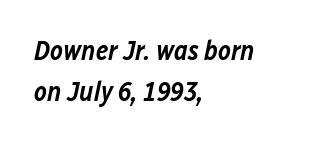
{"italic": "yes", "lean": "right", "slant_degrees": 12, "bold": "semi", "underline": "no", "align": "left", "line_spacing": "normal", "line_spacing_ratio": 1.53, "letter_spacing": "normal", "letter_spacing_em": 0.0, "glyph_px": 27}
